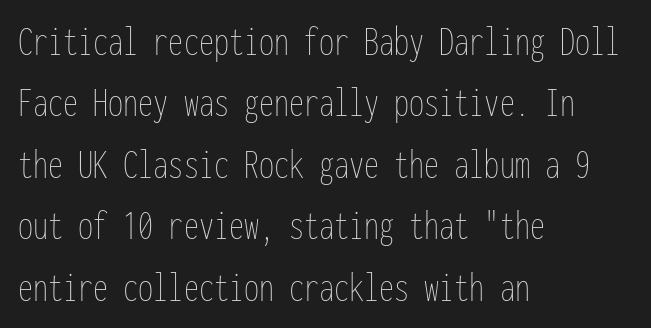
One glance says typical: line gaps are just what's usual. No extra tracking has been applied to these lines. Note the uniform advance width — an 'i' takes as much space as an 'm'. Stems and bowls with no extra thickness — not bold.
